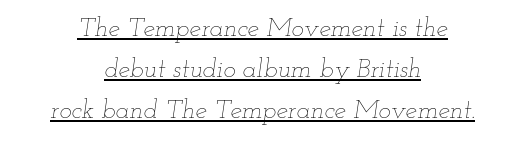
Q: Is the text bold? A: No.
Q: Is the text italic (slanted)? A: Yes, it leans right by about 12 degrees.
Q: Is the text underlined? A: Yes.
Q: How is the paragraph aligned? A: Centered.
Q: Is the spacing between letters normal or unusually wide? A: Normal.
Q: Is the spacing between lines tight, normal or loose? A: Normal.
